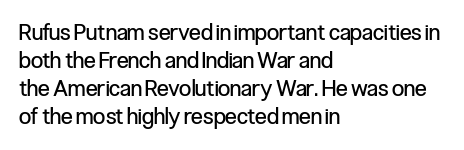
{"italic": "no", "bold": "no", "underline": "no", "align": "left", "line_spacing": "normal", "line_spacing_ratio": 1.28, "letter_spacing": "normal", "letter_spacing_em": 0.0, "glyph_px": 22}
